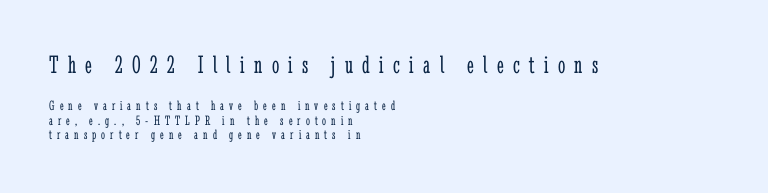
The image shows 26 px text type, upright; set left-aligned, tight line spacing (1.05x), unusually wide letter spacing (+0.36 em), not underlined; the first (top) block is 1.86x larger.
